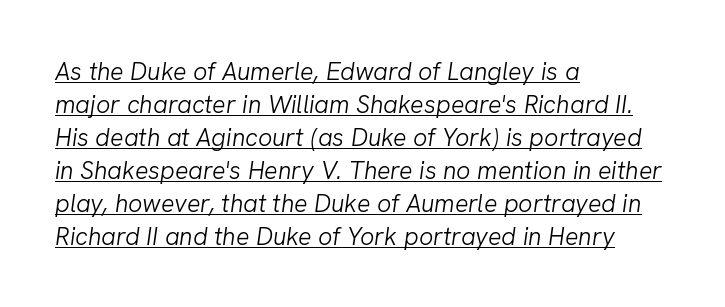
The image shows 25 px text type, italic (leaning right); set left-aligned, normal line spacing (1.32x), normal letter spacing, underlined.
